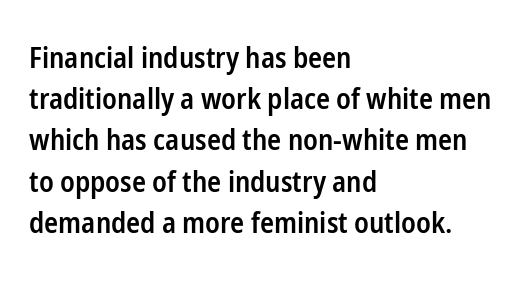
{"serif": "no", "italic": "no", "bold": "semi", "weight": "semibold", "width": "condensed", "stroke_contrast": "low", "x_height": "medium", "monospaced": "no", "underline": "no", "align": "left", "line_spacing": "normal", "line_spacing_ratio": 1.42, "letter_spacing": "normal", "letter_spacing_em": 0.0, "glyph_px": 29}
